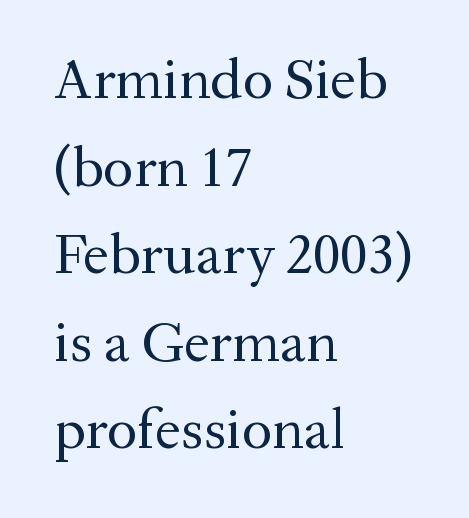
Q: Is the text bold? A: No.
Q: Is the text italic (slanted)? A: No, it is upright.
Q: Is the typeface a serif or a sans-serif typeface? A: Serif.
Q: Is the text underlined? A: No.
Q: How is the paragraph aligned? A: Left-aligned.
Q: Is the spacing between letters normal or unusually wide? A: Normal.
Q: Is the spacing between lines tight, normal or loose? A: Normal.
Q: Width (condensed, normal, or wide)? A: Normal.
Q: Stroke contrast? A: Medium.
Q: x-height? A: Medium.
Q: Monospaced? A: No.
